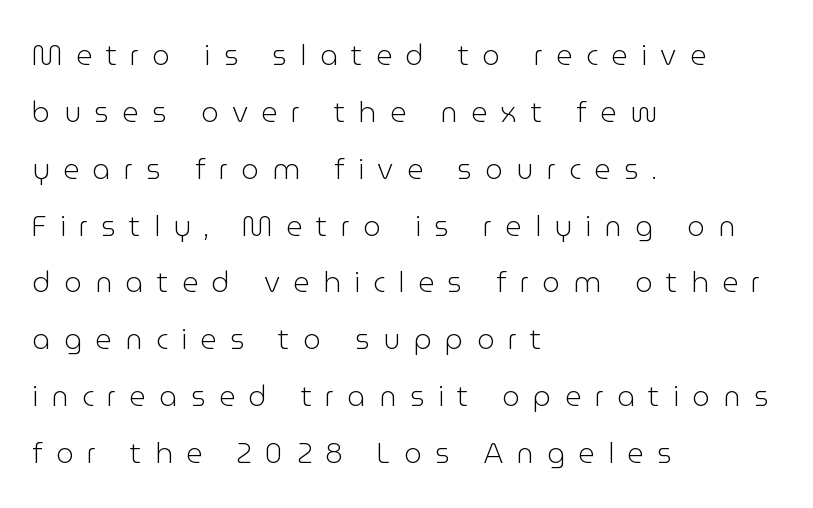
The image shows 28 px light sans-serif type, upright; set left-aligned, loose line spacing (2.03x), unusually wide letter spacing (+0.48 em), not underlined; low stroke contrast and a medium x-height.
